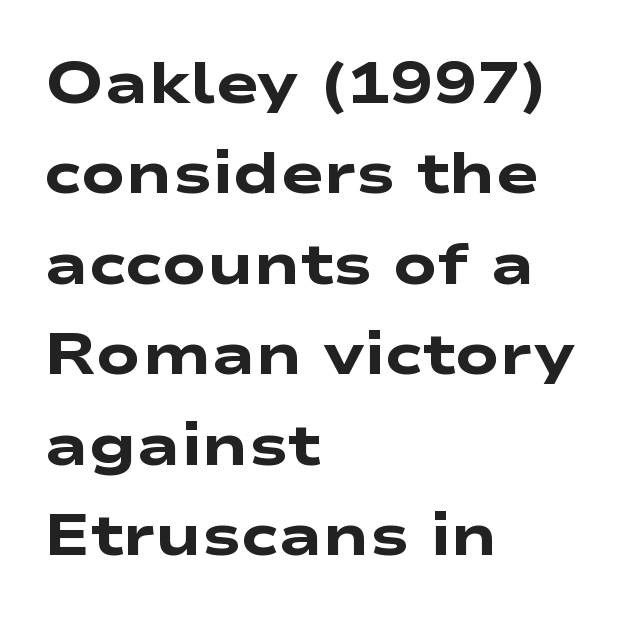
Q: Is the text bold? A: Yes.
Q: Is the typeface a serif or a sans-serif typeface? A: Sans-serif.
Q: Is the text underlined? A: No.
Q: How is the paragraph aligned? A: Left-aligned.
Q: Is the spacing between letters normal or unusually wide? A: Normal.
Q: Is the spacing between lines tight, normal or loose? A: Normal.
Q: Width (condensed, normal, or wide)? A: Wide.
Q: Stroke contrast? A: Low.
Q: x-height? A: Medium.
Q: Monospaced? A: No.
